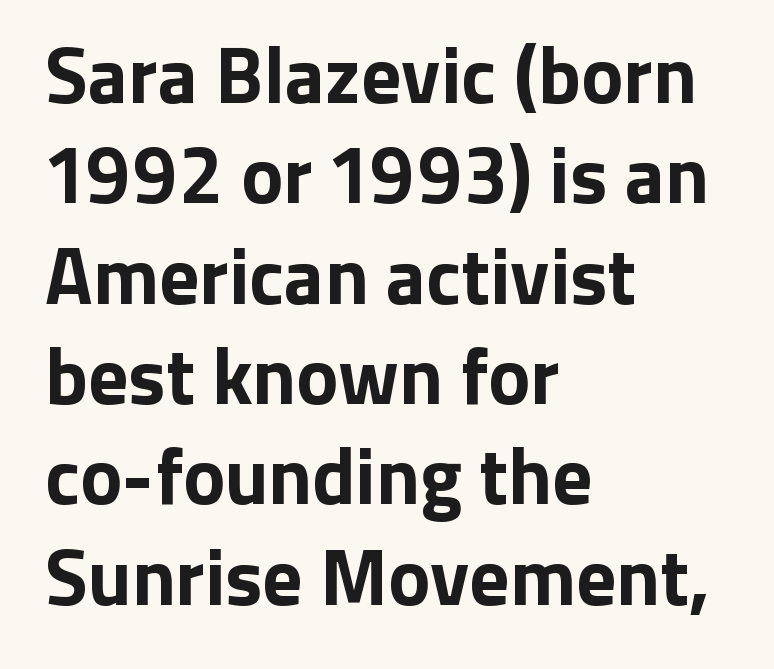
{"serif": "no", "italic": "no", "bold": "yes", "weight": "bold", "width": "normal", "stroke_contrast": "low", "x_height": "medium", "monospaced": "no", "underline": "no", "align": "left", "line_spacing": "normal", "line_spacing_ratio": 1.27, "letter_spacing": "normal", "letter_spacing_em": 0.0, "glyph_px": 79}
